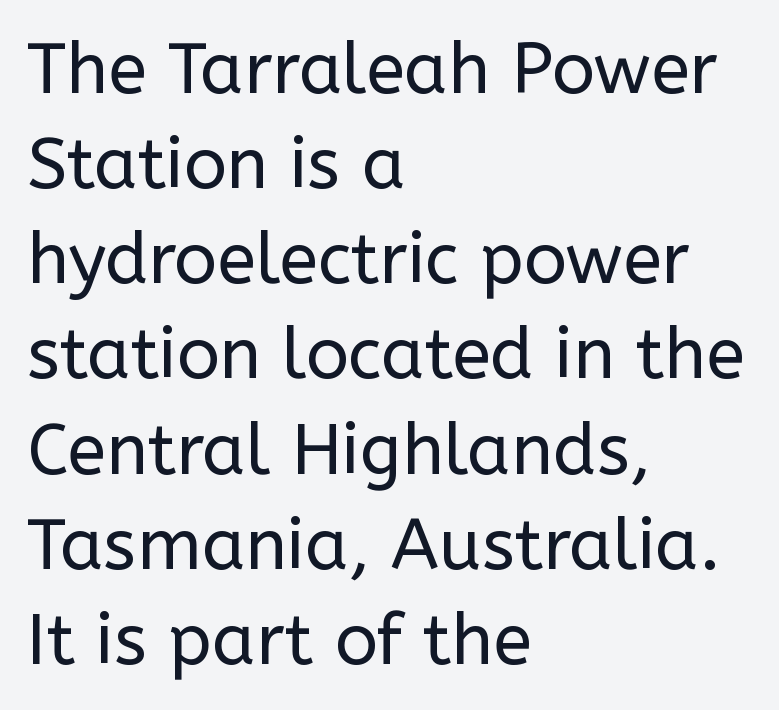
{"serif": "no", "italic": "no", "bold": "no", "weight": "regular", "width": "normal", "stroke_contrast": "low", "x_height": "medium", "monospaced": "no", "underline": "no", "align": "left", "line_spacing": "normal", "line_spacing_ratio": 1.34, "letter_spacing": "normal", "letter_spacing_em": 0.0, "glyph_px": 71}
